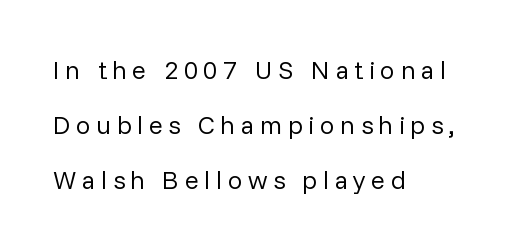
{"italic": "no", "bold": "no", "underline": "no", "align": "left", "line_spacing": "loose", "line_spacing_ratio": 2.11, "letter_spacing": "wide", "letter_spacing_em": 0.21, "glyph_px": 26}
